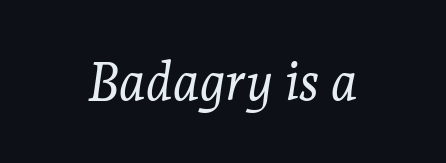
The image shows 53 px light serif type, italic (leaning right); set normal letter spacing, not underlined; low stroke contrast and a medium x-height.
